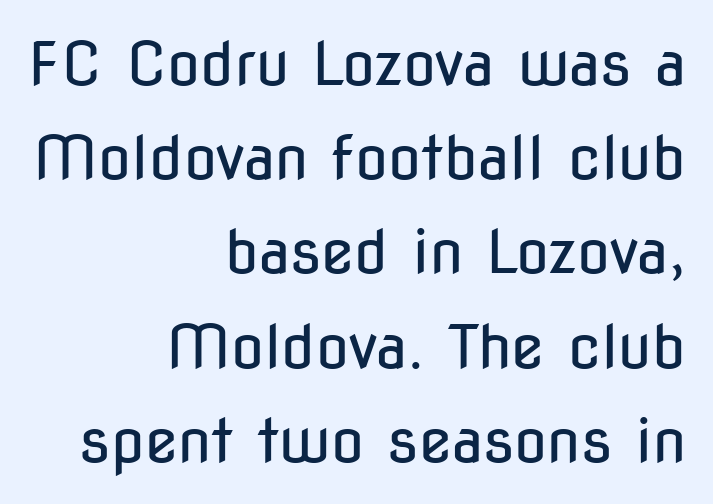
Varying glyph widths throughout — classic text-font behaviour. This rendering employs a face without finishing strokes, i.e., a sans-serif. Quick note: underline off. Quick note: interline space is typical. Does the lettering tilt? It doesn't — this is upright.
